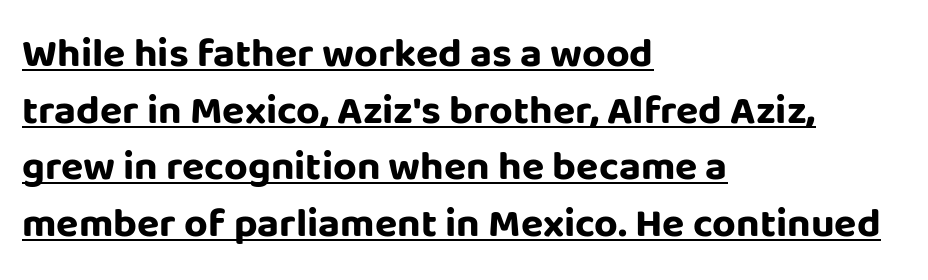
The rendering uses a bold face; every stroke is thick and dark. The letterforms sit shoulder to shoulder at normal distance. This sample keeps an unexceptional amount of space between lines. Does a line run under the words? Yes, clearly.
